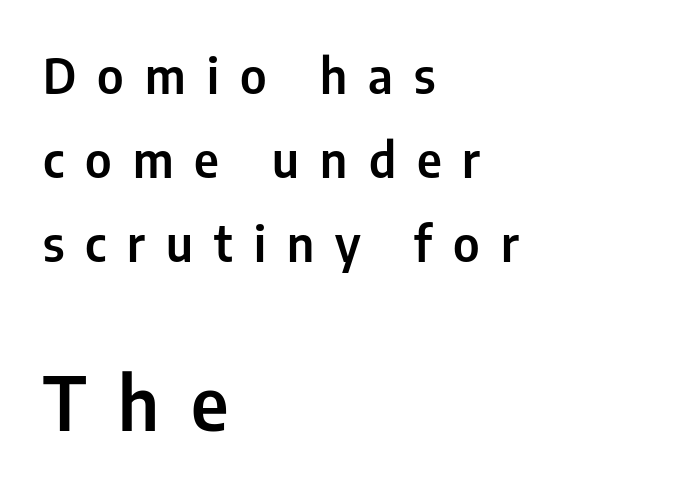
{"serif": "no", "italic": "no", "width": "condensed", "stroke_contrast": "low", "x_height": "medium", "monospaced": "no", "underline": "no", "align": "left", "line_spacing_ratio": 1.71, "letter_spacing": "wide", "letter_spacing_em": 0.43, "larger_block": "second", "size_ratio": 1.51, "glyph_px": 74}
